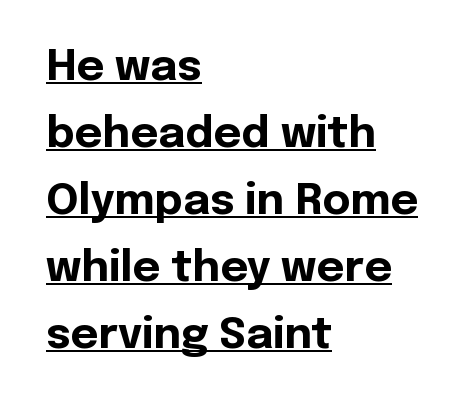
{"serif": "no", "italic": "no", "bold": "yes", "weight": "bold", "width": "normal", "x_height": "medium", "monospaced": "no", "underline": "yes", "align": "left", "line_spacing": "normal", "line_spacing_ratio": 1.56, "letter_spacing": "normal", "letter_spacing_em": 0.0, "glyph_px": 43}
